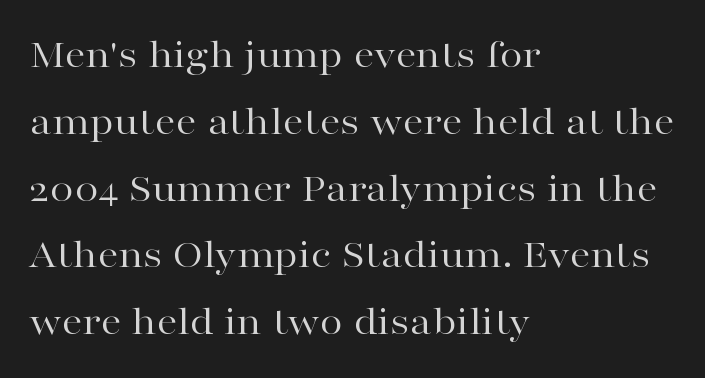
The image shows 42 px regular-weight, wide serif type, upright; set left-aligned, normal line spacing (1.59x), normal letter spacing, not underlined; high stroke contrast and a medium x-height.
